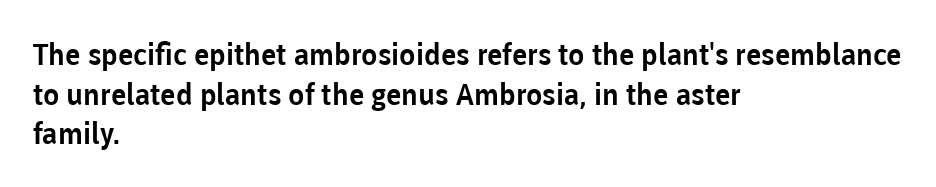
{"serif": "no", "italic": "no", "width": "normal", "stroke_contrast": "low", "x_height": "medium", "monospaced": "no", "underline": "no", "align": "left", "line_spacing": "normal", "line_spacing_ratio": 1.32, "letter_spacing": "normal", "letter_spacing_em": 0.0, "glyph_px": 30}
